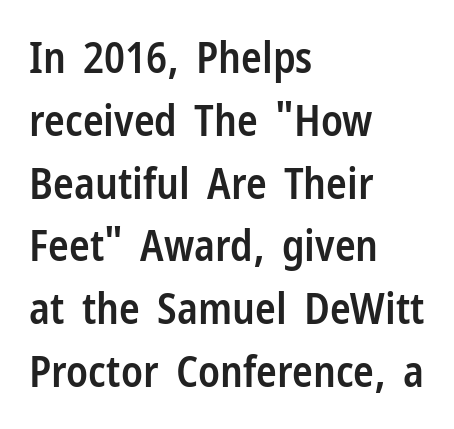
The image shows 43 px semibold, condensed sans-serif type, upright; set left-aligned, normal line spacing (1.46x), normal letter spacing, not underlined; low stroke contrast and a medium x-height.
